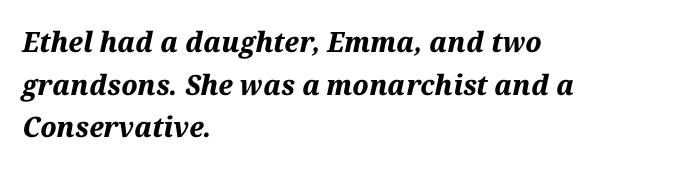
{"italic": "yes", "lean": "right", "slant_degrees": 12, "bold": "yes", "weight": "bold", "width": "normal", "stroke_contrast": "medium", "x_height": "medium", "monospaced": "no", "underline": "no", "align": "left", "line_spacing": "normal", "line_spacing_ratio": 1.52, "letter_spacing": "normal", "letter_spacing_em": 0.0, "glyph_px": 28}
